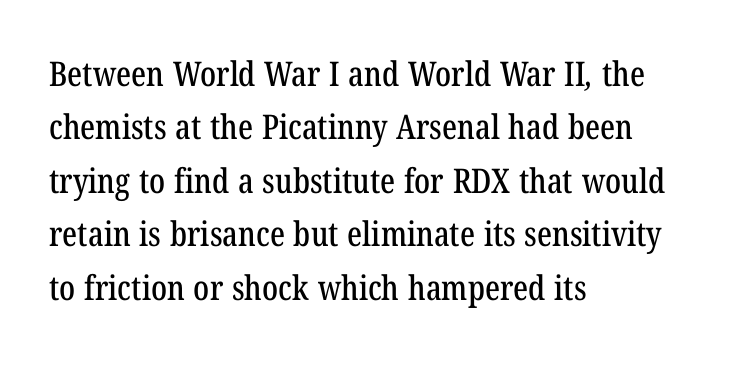
Q: Is the typeface a serif or a sans-serif typeface? A: Serif.
Q: Is the text underlined? A: No.
Q: How is the paragraph aligned? A: Left-aligned.
Q: Is the spacing between letters normal or unusually wide? A: Normal.
Q: Is the spacing between lines tight, normal or loose? A: Normal.
Q: Width (condensed, normal, or wide)? A: Condensed.
Q: Stroke contrast? A: Low.
Q: x-height? A: Medium.
Q: Monospaced? A: No.
